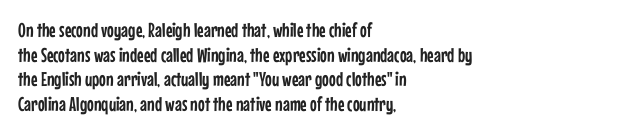
Here the glyphs are tracked normally, forming tight word shapes. The baseline area is clear. Ascenders rise straight up at ninety degrees. These lines stack with their left ends in a neat column.
